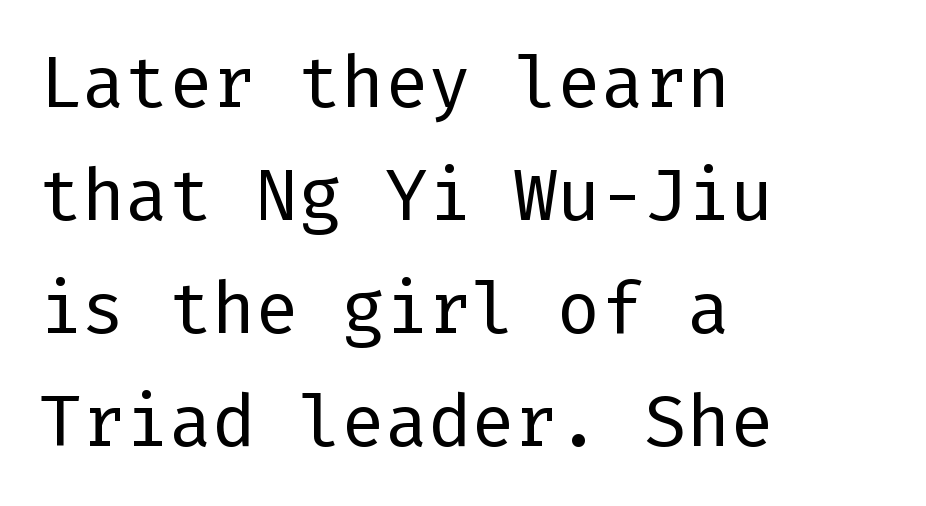
The image shows 72 px regular-weight sans-serif type, upright; set left-aligned, normal line spacing (1.57x), normal letter spacing, not underlined; low stroke contrast and a medium x-height.
